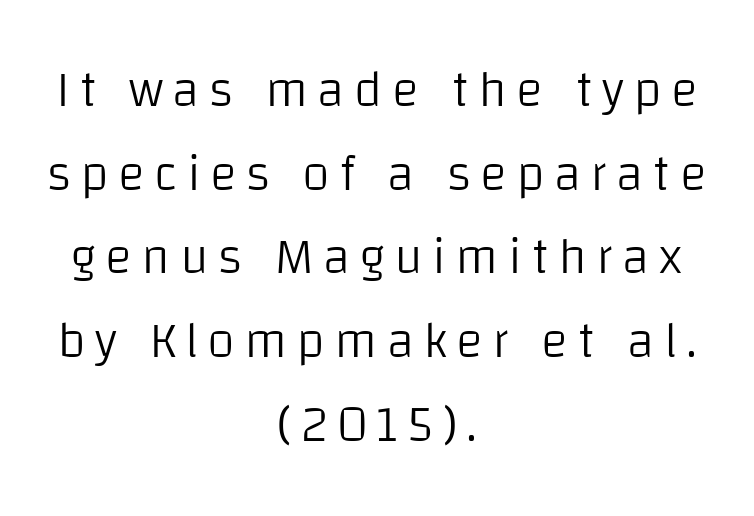
Counters stay open thanks to moderate or lighter strokes. Type style note: lacks serifs. The paragraph has two soft edges and a firm central axis. Honestly, there is no underline to notice here at all. Horizontal bands of white between lines are of average thickness.
